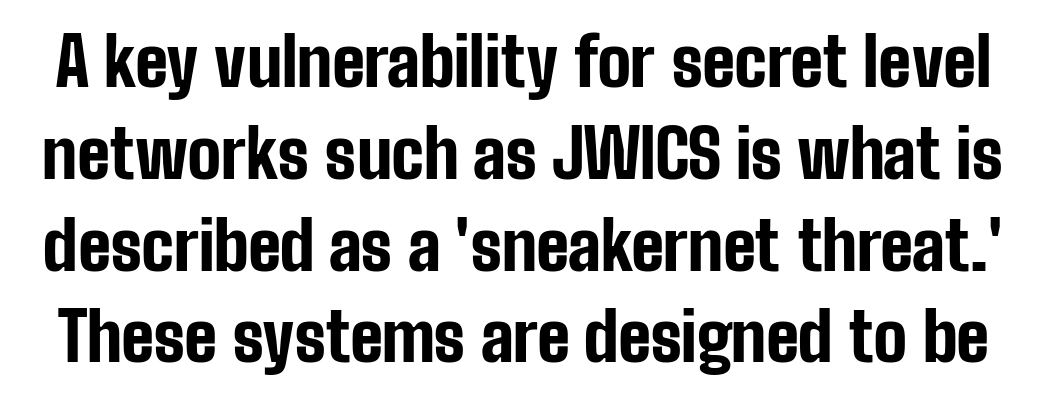
The image shows 67 px bold, condensed sans-serif type, upright; set normal line spacing (1.37x), normal letter spacing, not underlined; low stroke contrast and a medium x-height.
